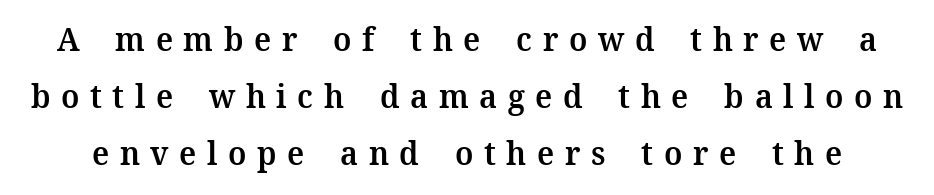
Q: Is the text bold? A: Semi-bold.
Q: Is the text italic (slanted)? A: No, it is upright.
Q: Is the typeface a serif or a sans-serif typeface? A: Serif.
Q: Is the text underlined? A: No.
Q: Is the spacing between letters normal or unusually wide? A: Unusually wide.
Q: Width (condensed, normal, or wide)? A: Normal.
Q: Stroke contrast? A: Medium.
Q: x-height? A: Medium.
Q: Monospaced? A: No.
